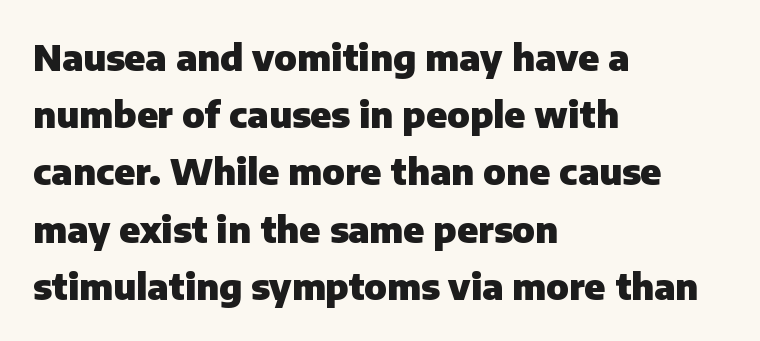
{"serif": "no", "italic": "no", "bold": "yes", "weight": "heavy", "width": "normal", "stroke_contrast": "low", "x_height": "medium", "monospaced": "no", "underline": "no", "align": "left", "line_spacing": "normal", "line_spacing_ratio": 1.59, "letter_spacing": "normal", "letter_spacing_em": 0.0, "glyph_px": 36}
